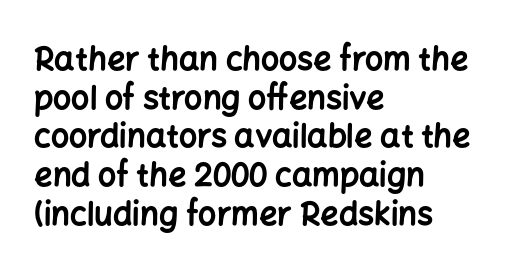
These lines are rendered in a variable-pitch font. Horizontally, the lines are justified to the leading edge only. This is the regular roman posture of the typeface. Strong, thick strokes mark this as bold type. The line texture is even and compact thanks to regular tracking. This sample uses a sans-serif face.
